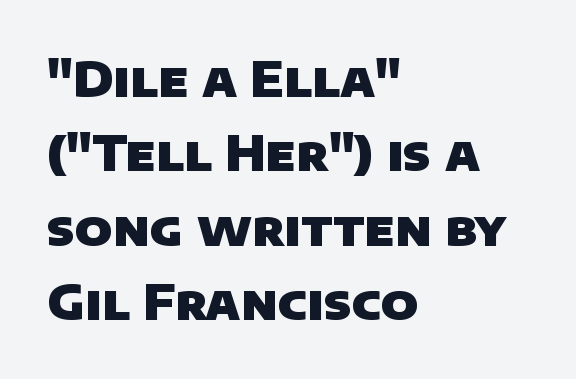
Bold? Absolutely — the strokes are thick and heavy. Evenly set lines give the paragraph a standard silhouette. The ragged edge is on the right, which tells us the setting is flush left. Is this a fixed-width face? No — the glyphs have proportional, varying widths.
